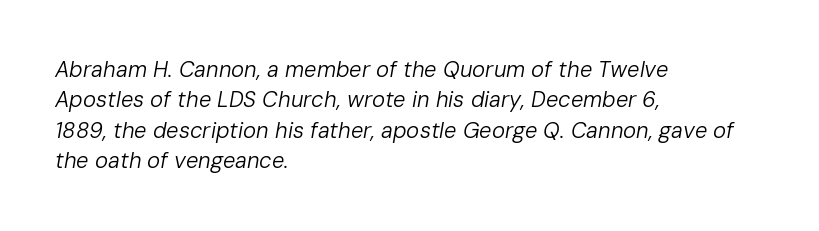
{"italic": "yes", "lean": "right", "slant_degrees": 10, "bold": "no", "underline": "no", "align": "left", "line_spacing": "normal", "line_spacing_ratio": 1.38, "letter_spacing": "normal", "letter_spacing_em": 0.0, "glyph_px": 22}
